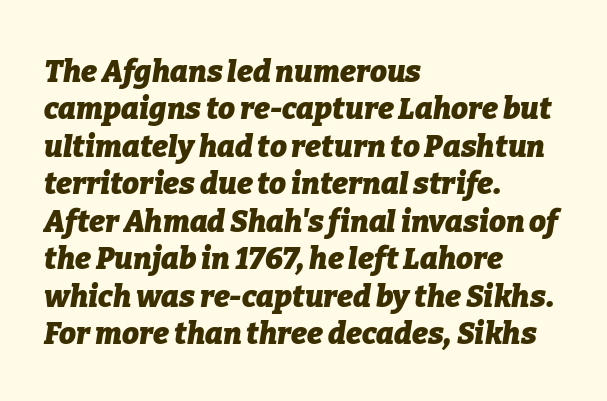
How heavy is the stroke? Heavy — this is a bold. Slanted lettering throughout. Think of a printed novel: that variable character pitch is what you see here. Reading down the block, your eye returns to a fixed left position each line. Descenders hang freely into open space.
